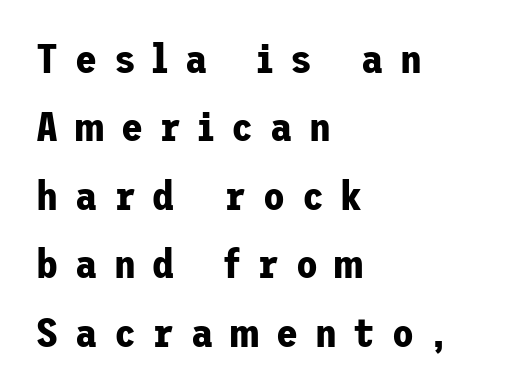
{"serif": "no", "italic": "no", "bold": "yes", "weight": "bold", "width": "normal", "stroke_contrast": "low", "x_height": "medium", "underline": "no", "align": "left", "line_spacing_ratio": 1.71, "letter_spacing": "wide", "letter_spacing_em": 0.42, "glyph_px": 40}
